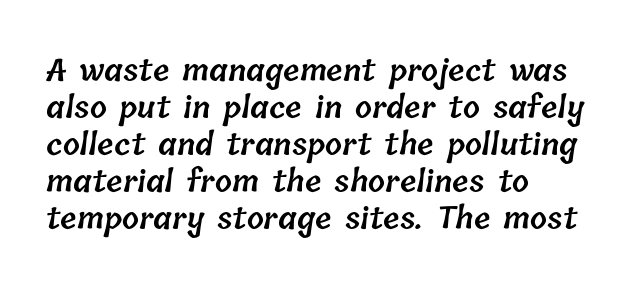
Q: Is the text bold? A: Semi-bold.
Q: Is the text underlined? A: No.
Q: How is the paragraph aligned? A: Left-aligned.
Q: Is the spacing between letters normal or unusually wide? A: Normal.
Q: Width (condensed, normal, or wide)? A: Normal.
Q: Stroke contrast? A: Low.
Q: x-height? A: Medium.
Q: Monospaced? A: No.
